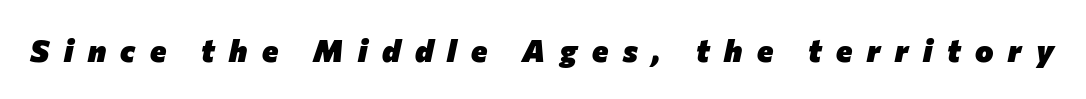
{"italic": "yes", "lean": "right", "slant_degrees": 12, "bold": "yes", "weight": "heavy", "width": "normal", "stroke_contrast": "low", "x_height": "medium", "monospaced": "no", "underline": "no", "letter_spacing": "wide", "letter_spacing_em": 0.47, "glyph_px": 31}
